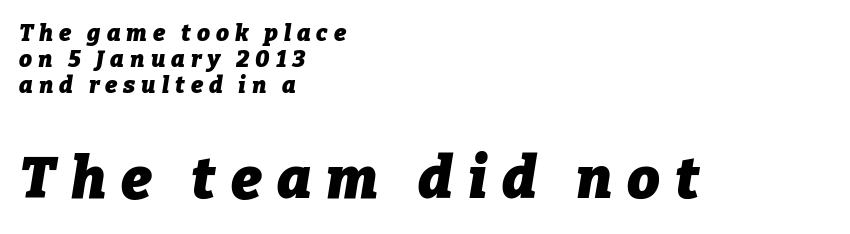
The image shows 58 px heavy type, italic (leaning right); set left-aligned, tight line spacing (1.13x), unusually wide letter spacing (+0.26 em), not underlined; the second (bottom) block is 2.52x larger; low stroke contrast and a medium x-height.
